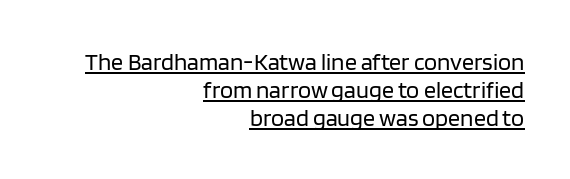
The image shows 24 px text type, upright; set right-aligned, line spacing 1.17x, normal letter spacing, underlined.
